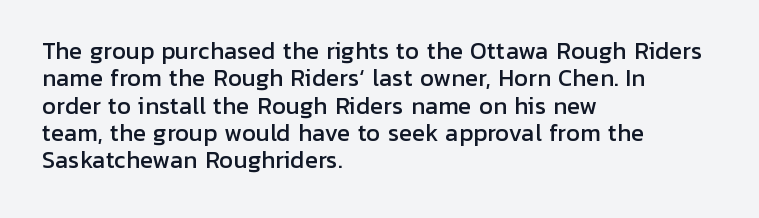
The lines are quadded left. Bare-footed words on every line. Notice how the stems are strictly vertical — no italics here. The gaps between neighbouring characters are ordinary and unremarkable.
